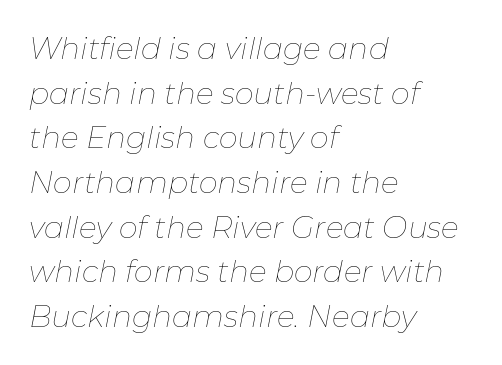
{"italic": "yes", "lean": "right", "slant_degrees": 11, "bold": "no", "weight": "thin", "width": "normal", "stroke_contrast": "low", "x_height": "medium", "monospaced": "no", "underline": "no", "align": "left", "line_spacing": "normal", "line_spacing_ratio": 1.49, "letter_spacing": "normal", "letter_spacing_em": 0.0, "glyph_px": 30}
